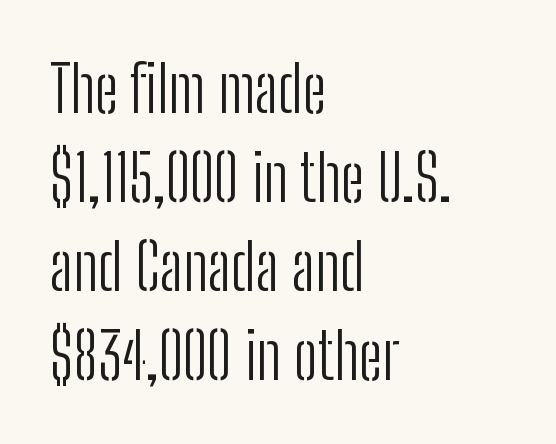
Caption: multi-line text, flush left, ragged right. The strokes are not fattened; the text isn't bold. Observe the ordinary spacing: letters are neighbours, not strangers. Varying glyph widths throughout — classic text-font behaviour. Normally led — the rows are evenly, conventionally spaced.
